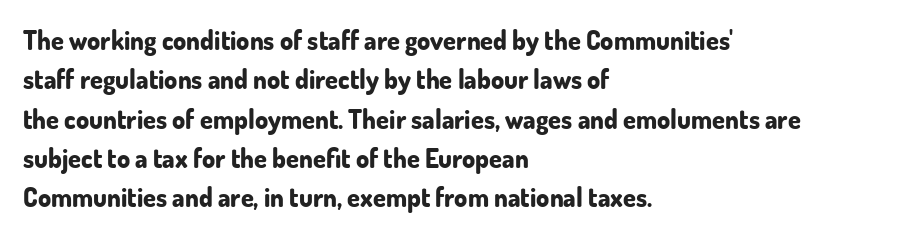
Typeset ragged right — the left edge is the straight one. The passage shown is not underscored anywhere. The lettering stays uniformly vertical, giving the passage a roman look. Short note: letters normally spaced.
